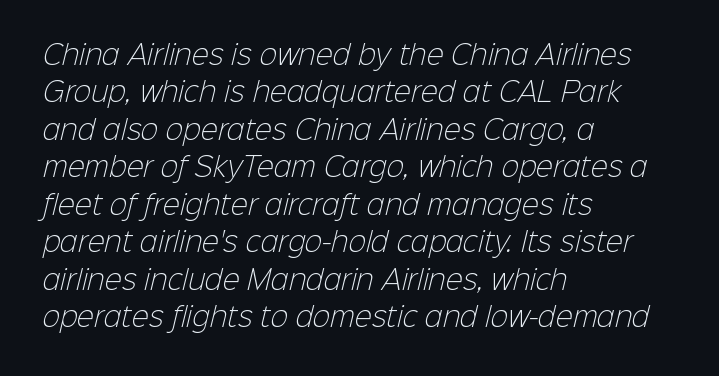
{"bold": "no", "underline": "no", "align": "left", "line_spacing": "normal", "line_spacing_ratio": 1.44, "letter_spacing": "normal", "letter_spacing_em": 0.0, "glyph_px": 26}
